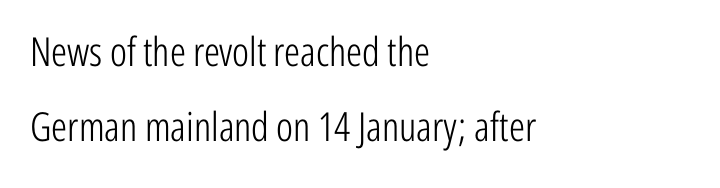
The gap between lines stays unmarked. What stands out about the letter spacing? Nothing — it is the standard amount. A typesetter would mark this as roman, not italic. This sample is left-justified, so line endings fall wherever the words run out. Grotesque or geometric, the face here clearly has no serifs.
